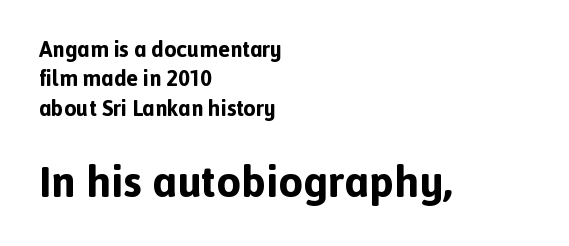
Q: Is the text bold? A: Yes.
Q: Is the text italic (slanted)? A: No, it is upright.
Q: Is the typeface a serif or a sans-serif typeface? A: Sans-serif.
Q: Is the text underlined? A: No.
Q: How is the paragraph aligned? A: Left-aligned.
Q: Is the spacing between letters normal or unusually wide? A: Normal.
Q: Is the spacing between lines tight, normal or loose? A: Normal.
Q: Which block of text is set in a larger size, the first (top) or the second (bottom)? A: The second (bottom) one.
Q: Width (condensed, normal, or wide)? A: Normal.
Q: x-height? A: Medium.
Q: Monospaced? A: No.
